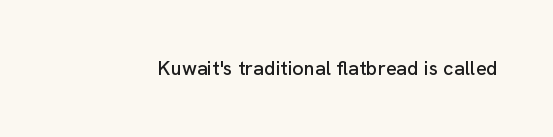
{"italic": "no", "underline": "no", "letter_spacing": "normal", "letter_spacing_em": 0.0, "glyph_px": 20}
